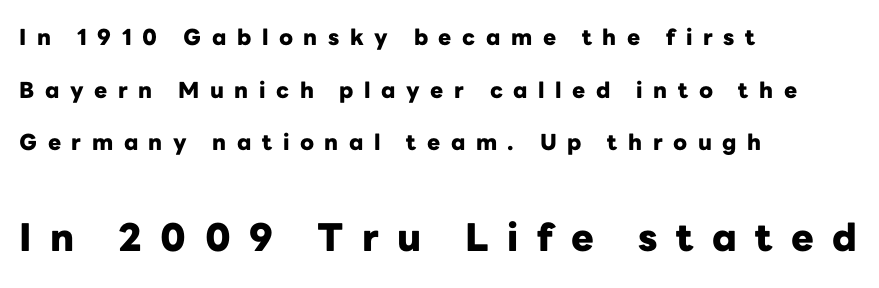
The image shows 38 px heavy sans-serif type, upright; set left-aligned, loose line spacing (2.39x), unusually wide letter spacing (+0.48 em), not underlined; the second (bottom) block is 1.73x larger; low stroke contrast and a medium x-height.
